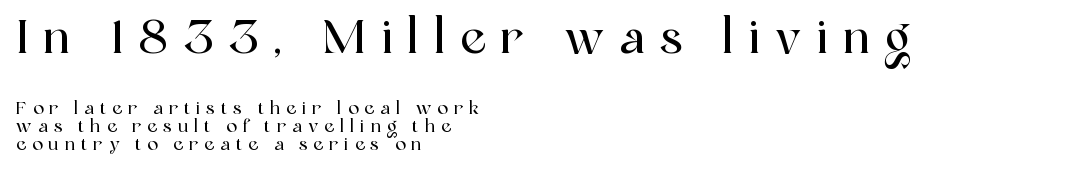
Any mark beneath the type? The region is blank. Observe the serifs anchoring each vertical stroke in this sample. Posture: upright roman. Size contrast runs from large at the top to small at the bottom. Horizontal alignment here is leftward, the default for most running prose.
